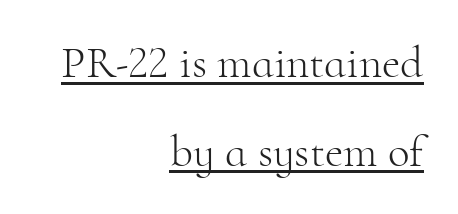
The image shows 45 px light serif type, upright; set right-aligned, loose line spacing (1.97x), normal letter spacing, underlined; high stroke contrast and a small x-height.
